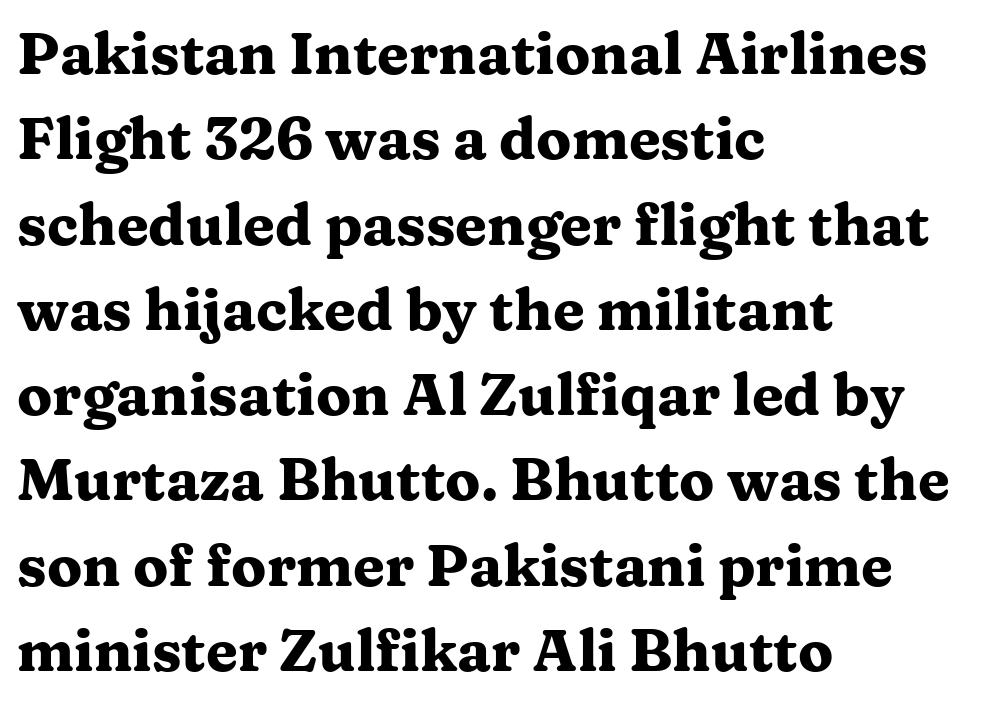
Heavy, bold letterforms. The foot of each line stays bare and open. Each letter keeps its own natural width here, so spacing adapts to shape. Nobody touched the tracking dial on this one. If you drew a ruler down the left edge, every line would touch it. A typesetter would label this face a serif.
